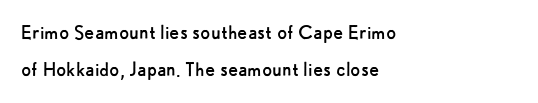
The image shows 23 px text type, upright; set left-aligned, normal line spacing (1.59x), normal letter spacing, not underlined.
